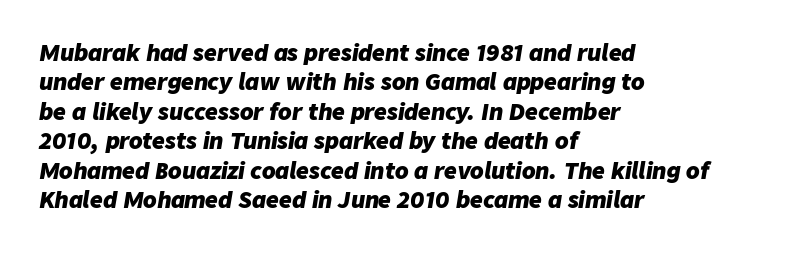
Q: Is the text bold? A: Yes.
Q: Is the text italic (slanted)? A: Yes, it leans right by about 9 degrees.
Q: Is the text underlined? A: No.
Q: How is the paragraph aligned? A: Left-aligned.
Q: Is the spacing between letters normal or unusually wide? A: Normal.
Q: Is the spacing between lines tight, normal or loose? A: Normal.
